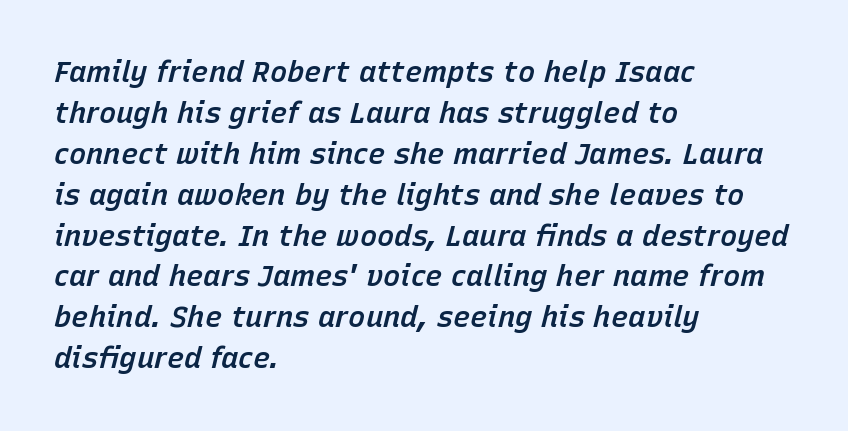
Q: Is the text bold? A: Semi-bold.
Q: Is the text italic (slanted)? A: Yes, it leans right by about 15 degrees.
Q: Is the text underlined? A: No.
Q: How is the paragraph aligned? A: Left-aligned.
Q: Is the spacing between letters normal or unusually wide? A: Normal.
Q: Is the spacing between lines tight, normal or loose? A: Normal.
Q: Width (condensed, normal, or wide)? A: Normal.
Q: Stroke contrast? A: Low.
Q: x-height? A: Medium.
Q: Monospaced? A: No.
